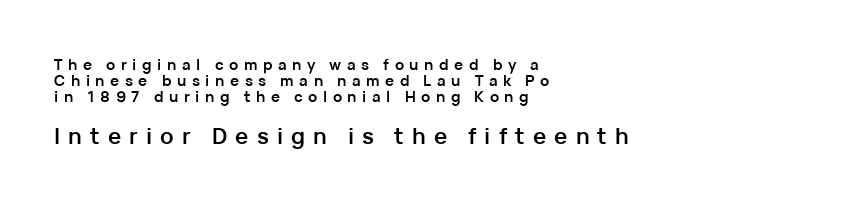
The image shows 22 px bold type, upright; set left-aligned, tight line spacing (1.07x), unusually wide letter spacing (+0.37 em), not underlined; the second (bottom) block is 1.47x larger.
